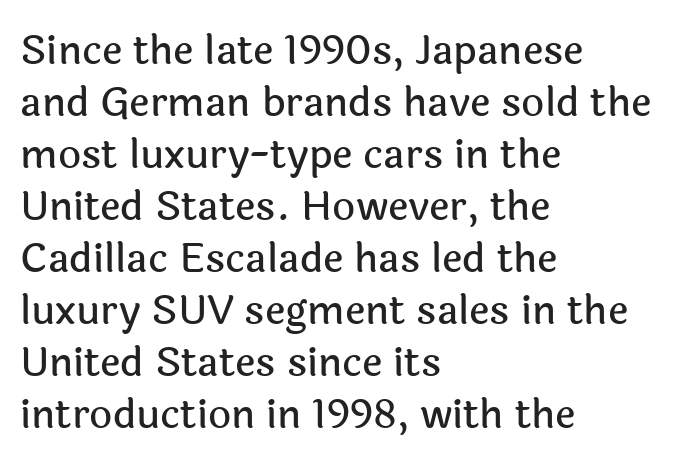
Q: Is the text italic (slanted)? A: No, it is upright.
Q: Is the typeface a serif or a sans-serif typeface? A: Sans-serif.
Q: Is the text underlined? A: No.
Q: How is the paragraph aligned? A: Left-aligned.
Q: Is the spacing between letters normal or unusually wide? A: Normal.
Q: Is the spacing between lines tight, normal or loose? A: Normal.
Q: Width (condensed, normal, or wide)? A: Normal.
Q: x-height? A: Medium.
Q: Monospaced? A: No.
